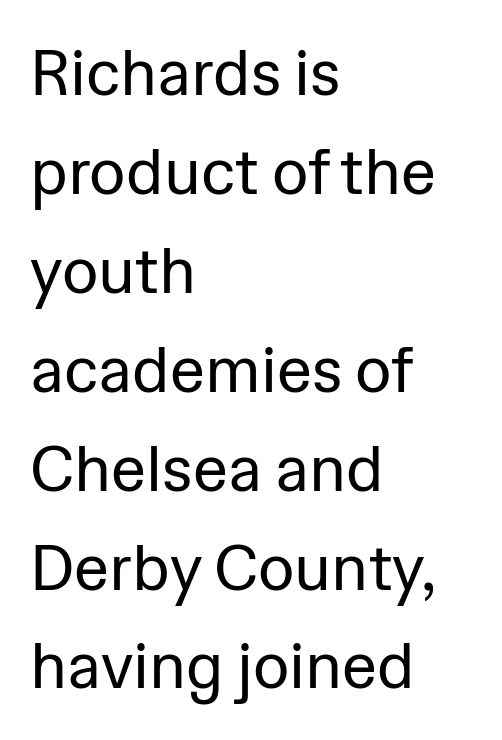
The image shows 63 px regular-weight sans-serif type, upright; set left-aligned, normal line spacing (1.57x), normal letter spacing, not underlined; low stroke contrast and a medium x-height.
